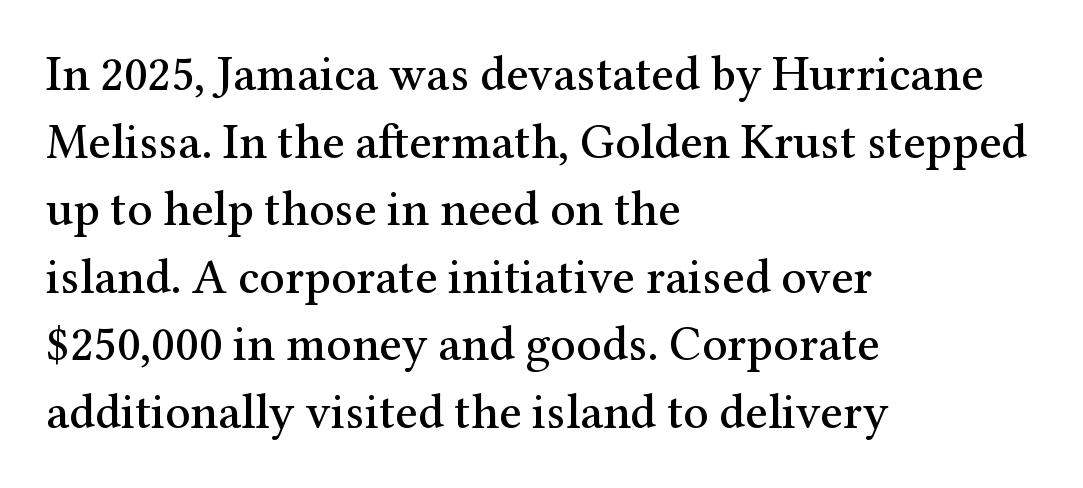
Q: Is the text italic (slanted)? A: No, it is upright.
Q: Is the typeface a serif or a sans-serif typeface? A: Serif.
Q: Is the text underlined? A: No.
Q: How is the paragraph aligned? A: Left-aligned.
Q: Is the spacing between letters normal or unusually wide? A: Normal.
Q: Is the spacing between lines tight, normal or loose? A: Normal.
Q: Width (condensed, normal, or wide)? A: Normal.
Q: Stroke contrast? A: Medium.
Q: x-height? A: Medium.
Q: Monospaced? A: No.
